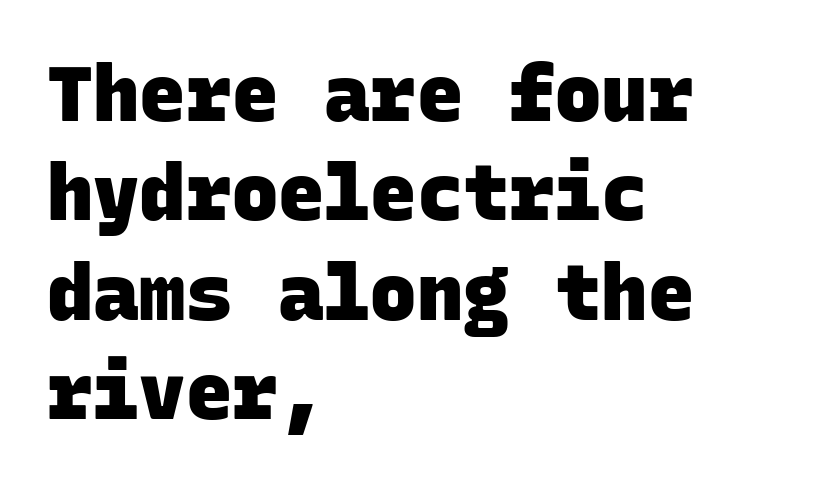
Q: Is the text bold? A: Yes.
Q: Is the typeface a serif or a sans-serif typeface? A: Sans-serif.
Q: Is the text underlined? A: No.
Q: How is the paragraph aligned? A: Left-aligned.
Q: Is the spacing between letters normal or unusually wide? A: Normal.
Q: Is the spacing between lines tight, normal or loose? A: Normal.
Q: Width (condensed, normal, or wide)? A: Normal.
Q: Stroke contrast? A: Low.
Q: x-height? A: Large.
Q: Monospaced? A: Yes.
